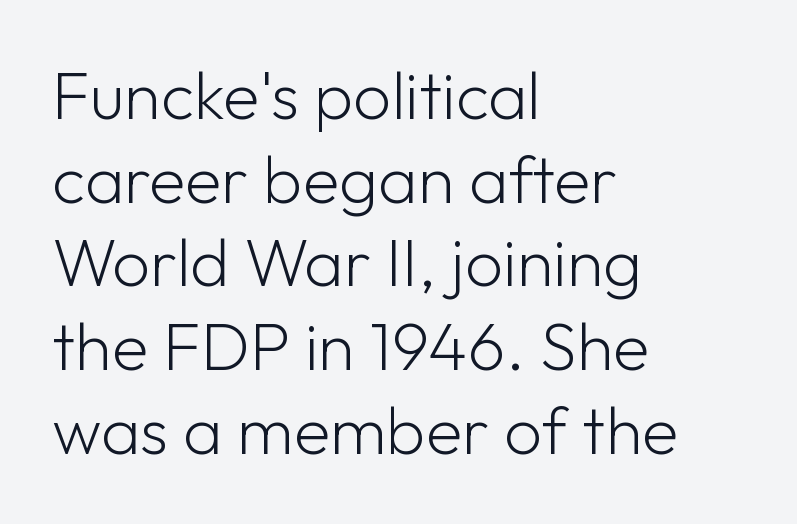
This rendering uses left alignment, leaving the right contour irregular. Vertical spacing — default. Observe the ordinary spacing: letters are neighbours, not strangers. Notice how the stems are strictly vertical — no italics here. Is the type heavy? It reads as light-to-regular instead. Think of a printed novel: that variable character pitch is what you see here.
